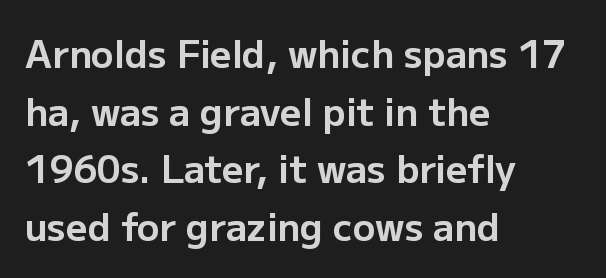
Q: Is the text bold? A: Yes.
Q: Is the text italic (slanted)? A: No, it is upright.
Q: Is the typeface a serif or a sans-serif typeface? A: Sans-serif.
Q: Is the text underlined? A: No.
Q: How is the paragraph aligned? A: Left-aligned.
Q: Is the spacing between letters normal or unusually wide? A: Normal.
Q: Is the spacing between lines tight, normal or loose? A: Normal.
Q: Width (condensed, normal, or wide)? A: Normal.
Q: Stroke contrast? A: Low.
Q: x-height? A: Medium.
Q: Monospaced? A: No.
